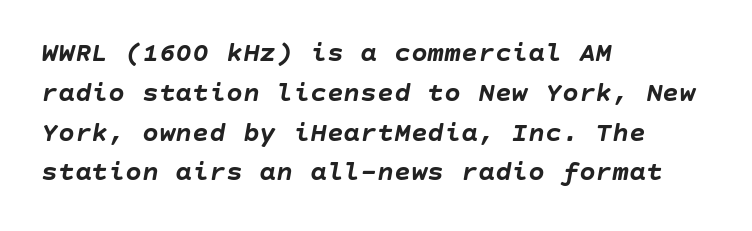
Clear beneath every line of the passage. These lines carry a lot of weight — the face is fully bold. How would I describe the line gaps? Plain and ordinary. This rendering uses left alignment, leaving the right contour irregular.
